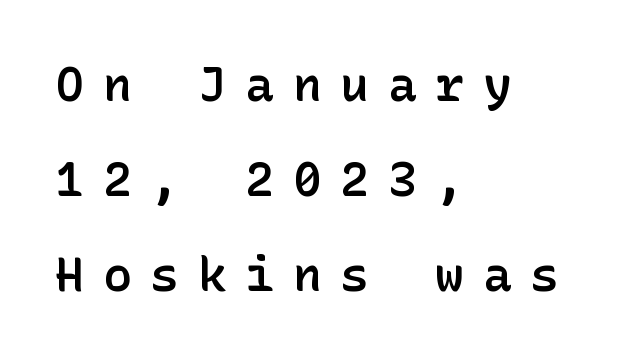
The space beneath each line is pristine and unruled. Observe the absence of serifs on each vertical stroke in this sample. Is the block centered? No — it sits flush against the left margin. Do the letters lean? They stand straight. The passage shown is semibold, sitting just below true bold. The line-height multiplier appears high, well above default.
